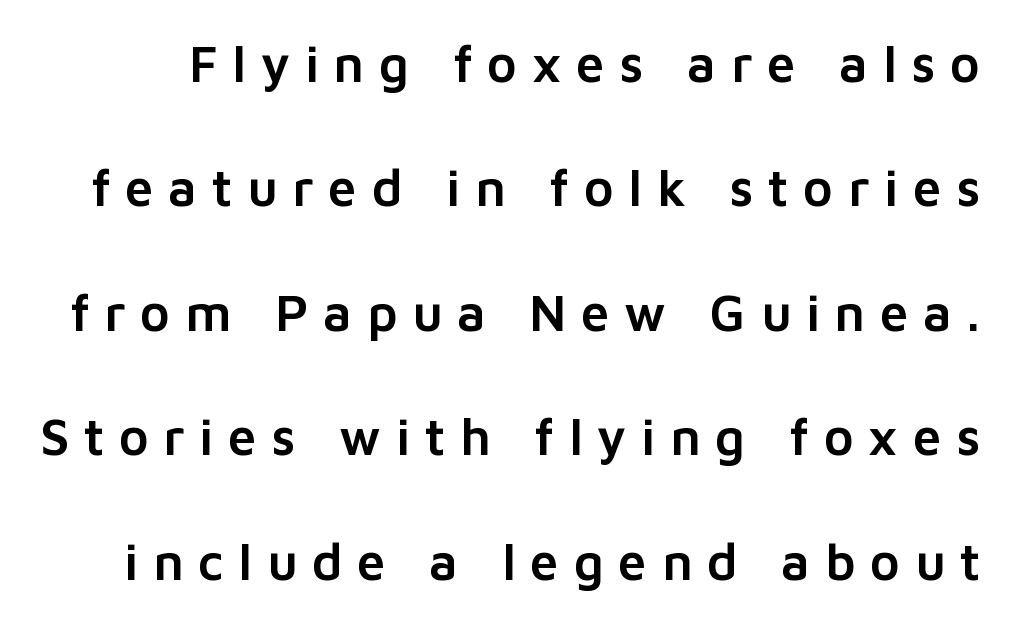
Quick note: interline space is abundant. Varying glyph widths throughout — classic text-font behaviour. If you drew a line through each stem, it would be perfectly vertical. Letters rest on an invisible, unmarked baseline. These lines are composed in type without serifs.
